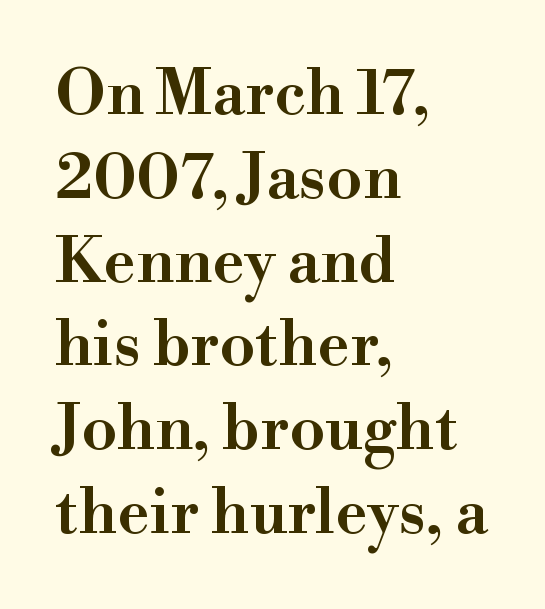
Q: Is the text bold? A: Semi-bold.
Q: Is the text italic (slanted)? A: No, it is upright.
Q: Is the typeface a serif or a sans-serif typeface? A: Serif.
Q: Is the text underlined? A: No.
Q: How is the paragraph aligned? A: Left-aligned.
Q: Is the spacing between letters normal or unusually wide? A: Normal.
Q: Is the spacing between lines tight, normal or loose? A: Normal.
Q: Width (condensed, normal, or wide)? A: Normal.
Q: Stroke contrast? A: High.
Q: x-height? A: Small.
Q: Monospaced? A: No.
